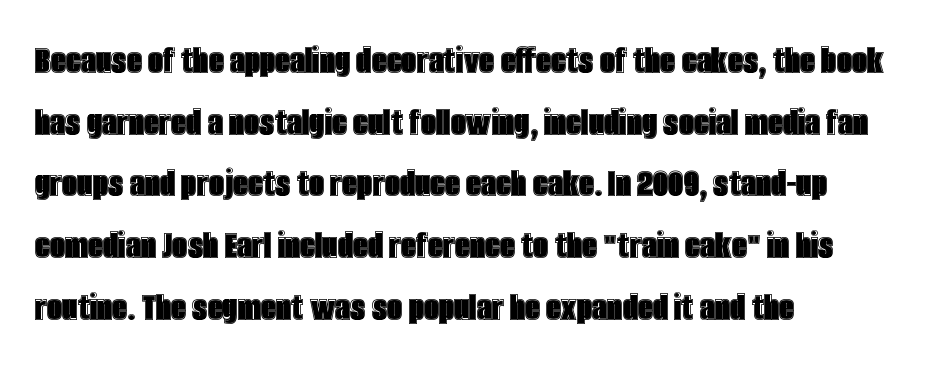
Q: Is the text italic (slanted)? A: No, it is upright.
Q: Is the text underlined? A: No.
Q: How is the paragraph aligned? A: Left-aligned.
Q: Is the spacing between letters normal or unusually wide? A: Normal.
Q: Is the spacing between lines tight, normal or loose? A: Normal.
Q: Width (condensed, normal, or wide)? A: Condensed.
Q: x-height? A: Large.
Q: Monospaced? A: No.
